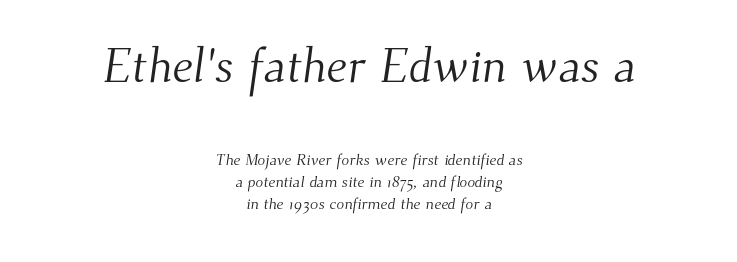
Is there much room between lines? A standard amount, neither cramped nor airy. The emphasis by scale lands on block number one, above. Casual observation: everything's sitting right in the middle. What stands out about the letter spacing? Nothing — it is the standard amount. Vertical stems look standard width or narrower in stroke. The letters advance in unequal steps, a hallmark of proportional type.
